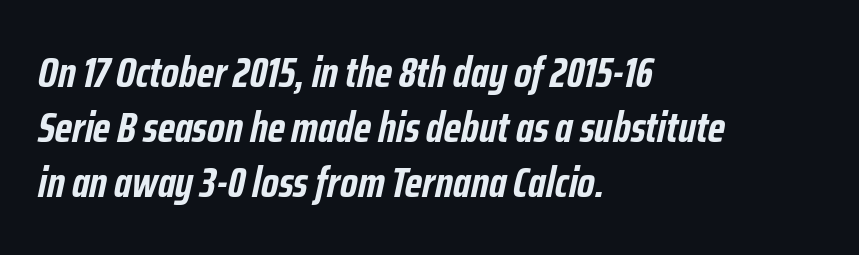
{"italic": "yes", "lean": "right", "slant_degrees": 12, "bold": "yes", "weight": "semibold", "width": "condensed", "stroke_contrast": "low", "x_height": "medium", "monospaced": "no", "underline": "no", "align": "left", "line_spacing": "normal", "line_spacing_ratio": 1.28, "letter_spacing": "normal", "letter_spacing_em": 0.0, "glyph_px": 43}
